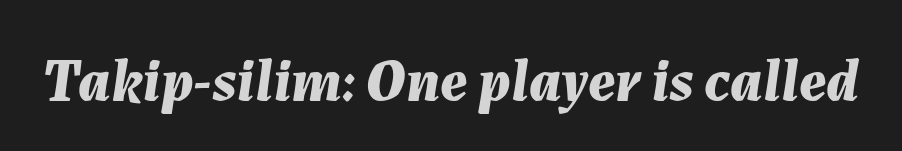
Heavy, bold letterforms. Descender tails drop into unmarked territory. The face used here is rendered with its standard letterfit. Here the designer chose a conventional face with non-uniform glyph widths. Characters are canted at an angle relative to the baseline's perpendicular.
